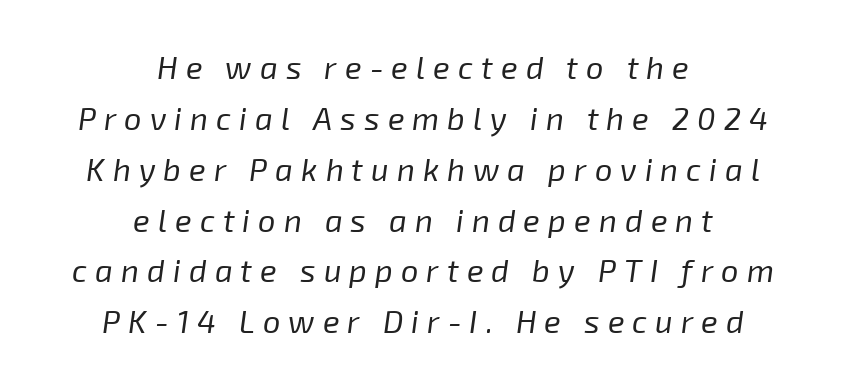
The image shows 31 px regular-weight type, italic (leaning right); set centered, normal line spacing (1.64x), unusually wide letter spacing (+0.26 em), not underlined; low stroke contrast and a medium x-height.
